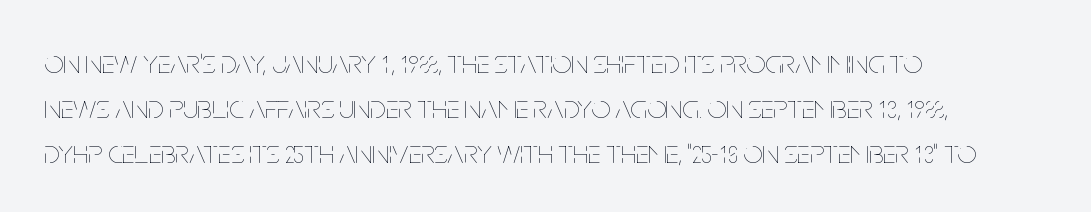
{"italic": "no", "bold": "no", "weight": "thin", "width": "condensed", "stroke_contrast": "low", "x_height": "large", "monospaced": "no", "underline": "no", "align": "left", "line_spacing": "normal", "line_spacing_ratio": 1.36, "letter_spacing": "normal", "letter_spacing_em": 0.0, "glyph_px": 33}
